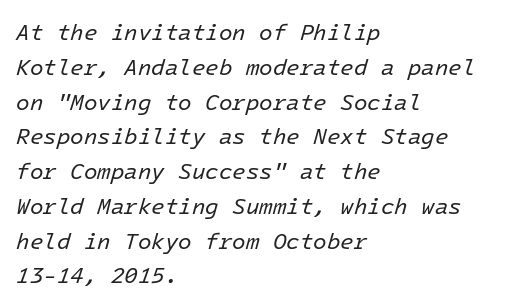
The image shows 22 px text type, italic (leaning right); set left-aligned, normal line spacing (1.58x), normal letter spacing, not underlined.
